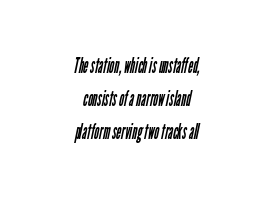
Q: Is the text bold? A: No.
Q: Is the text underlined? A: No.
Q: How is the paragraph aligned? A: Centered.
Q: Is the spacing between letters normal or unusually wide? A: Normal.
Q: Is the spacing between lines tight, normal or loose? A: Normal.
